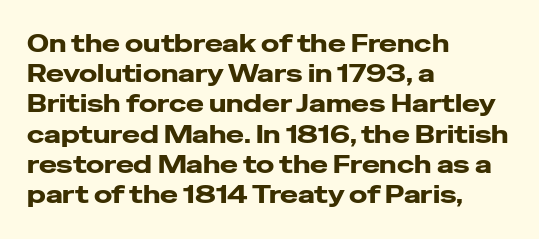
Q: Is the text italic (slanted)? A: No, it is upright.
Q: Is the text underlined? A: No.
Q: How is the paragraph aligned? A: Left-aligned.
Q: Is the spacing between letters normal or unusually wide? A: Normal.
Q: Is the spacing between lines tight, normal or loose? A: Normal.
